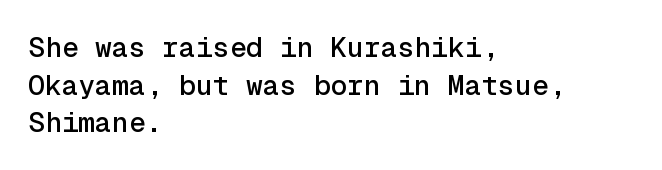
This sample has the even, mechanical cadence of fixed-width lettering. Vertical strokes here are truly vertical. The vertical gap from one line to the next is medium. Unlike a traditional serif, this face leaves its strokes unadorned. The setting favours the left margin, as ordinary paragraphs usually do. No extra tracking has been applied to these lines.
